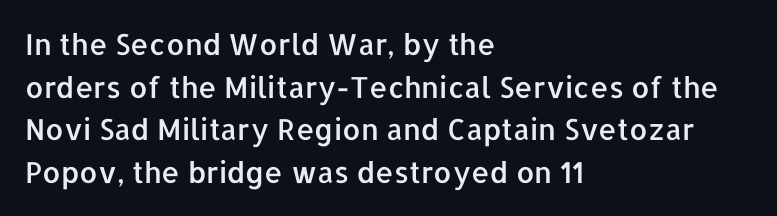
Honestly, there is no underline to notice here at all. Are there feet on the stems? There aren't — it's a sans. The lettering holds an erect, upright posture throughout. One-word summary of the alignment: left. Nothing unusual about the tracking: characters are spaced as the font intends. The space between consecutive lines is moderate.
